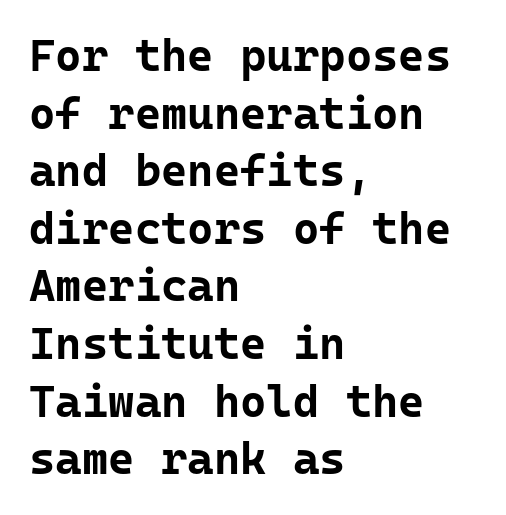
Q: Is the text bold? A: Yes.
Q: Is the text italic (slanted)? A: No, it is upright.
Q: Is the typeface a serif or a sans-serif typeface? A: Sans-serif.
Q: Is the text underlined? A: No.
Q: How is the paragraph aligned? A: Left-aligned.
Q: Is the spacing between letters normal or unusually wide? A: Normal.
Q: Is the spacing between lines tight, normal or loose? A: Normal.
Q: Width (condensed, normal, or wide)? A: Normal.
Q: Stroke contrast? A: Low.
Q: x-height? A: Medium.
Q: Monospaced? A: Yes.
